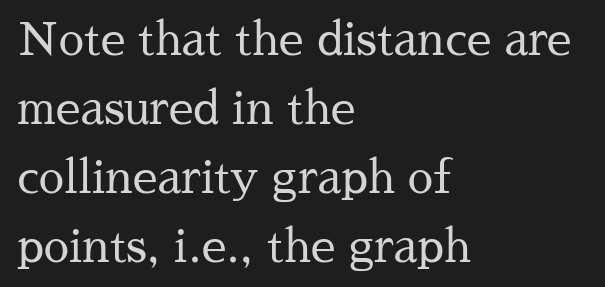
Each row of text sits above clean, open space. On a weight scale, this lands at 450 or below. To sum up the face: it has serifs. Character widths vary here, with narrow letters taking less room than wide ones. One-word summary of the alignment: left. Vertically, the passage feels balanced, rows spaced as you'd expect.
